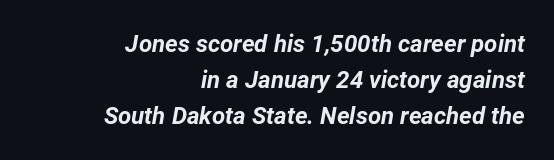
{"italic": "yes", "lean": "right", "slant_degrees": 12, "bold": "yes", "underline": "no", "align": "right", "line_spacing": "normal", "line_spacing_ratio": 1.51, "letter_spacing": "normal", "letter_spacing_em": 0.0, "glyph_px": 24}
